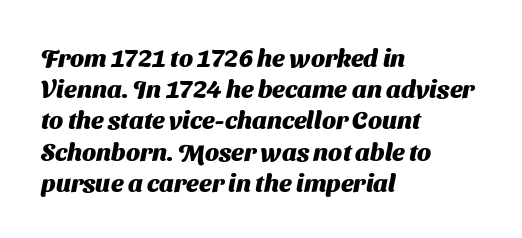
Horizontal alignment here is leftward, the default for most running prose. Rows of type keep a routine distance in the vertical direction. Bare-footed words on every line. Nothing unusual about the tracking: characters are spaced as the font intends.
